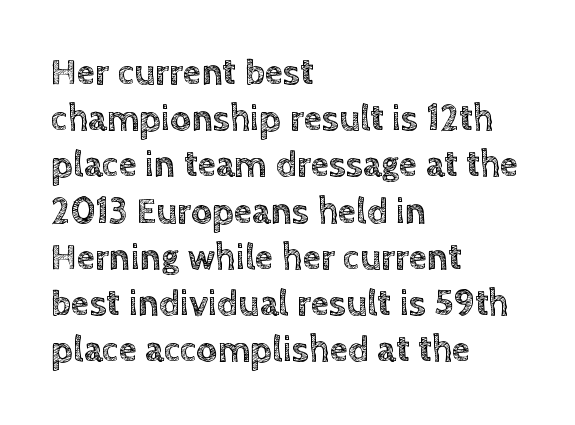
The image shows 37 px text type, upright; set left-aligned, normal line spacing (1.25x), normal letter spacing, not underlined; a large x-height.
